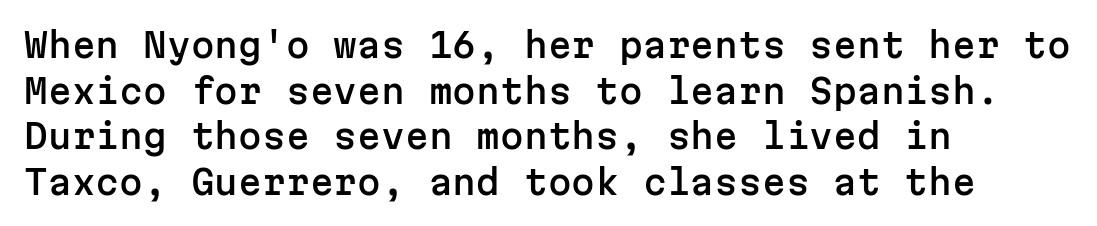
{"serif": "no", "italic": "no", "width": "normal", "stroke_contrast": "low", "x_height": "medium", "monospaced": "yes", "underline": "no", "align": "left", "line_spacing": "normal", "line_spacing_ratio": 1.34, "letter_spacing": "normal", "letter_spacing_em": 0.0, "glyph_px": 34}
